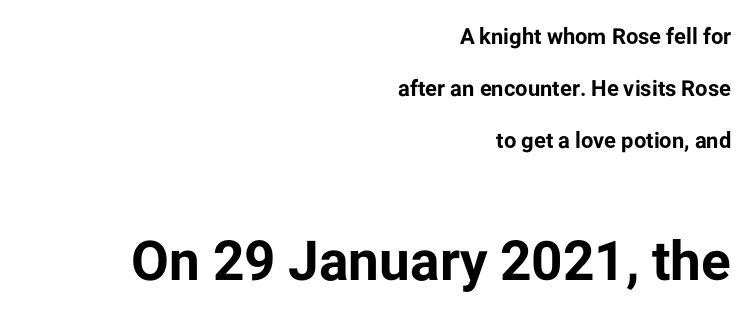
Q: Is the text bold? A: Yes.
Q: Is the text italic (slanted)? A: No, it is upright.
Q: Is the typeface a serif or a sans-serif typeface? A: Sans-serif.
Q: Is the text underlined? A: No.
Q: How is the paragraph aligned? A: Right-aligned.
Q: Is the spacing between letters normal or unusually wide? A: Normal.
Q: Is the spacing between lines tight, normal or loose? A: Loose.
Q: Which block of text is set in a larger size, the first (top) or the second (bottom)? A: The second (bottom) one.
Q: Width (condensed, normal, or wide)? A: Normal.
Q: Stroke contrast? A: Low.
Q: x-height? A: Medium.
Q: Monospaced? A: No.
